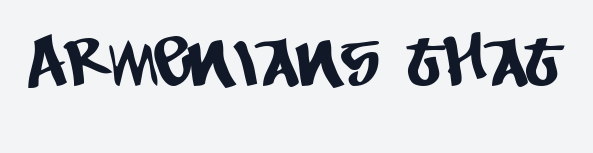
{"serif": "no", "width": "condensed", "stroke_contrast": "low", "x_height": "large", "monospaced": "no", "underline": "no", "letter_spacing": "normal", "letter_spacing_em": 0.0, "glyph_px": 69}
